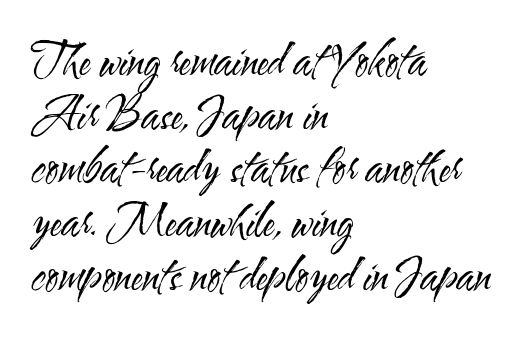
Q: Is the text bold? A: No.
Q: Is the text italic (slanted)? A: Yes.
Q: Is the typeface a serif or a sans-serif typeface? A: Sans-serif.
Q: Is the text underlined? A: No.
Q: How is the paragraph aligned? A: Left-aligned.
Q: Is the spacing between letters normal or unusually wide? A: Normal.
Q: Width (condensed, normal, or wide)? A: Condensed.
Q: Stroke contrast? A: Medium.
Q: x-height? A: Small.
Q: Monospaced? A: No.
